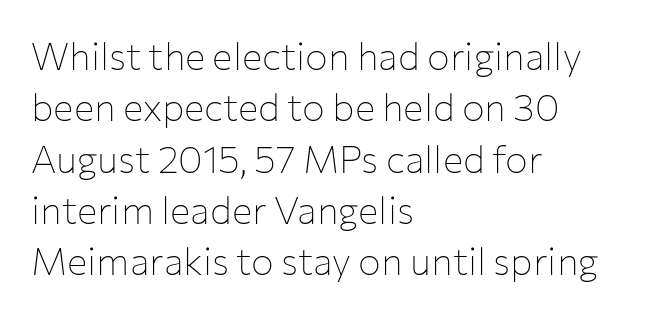
The image shows 38 px thin sans-serif type, upright; set left-aligned, normal line spacing (1.35x), normal letter spacing, not underlined; low stroke contrast and a medium x-height.
